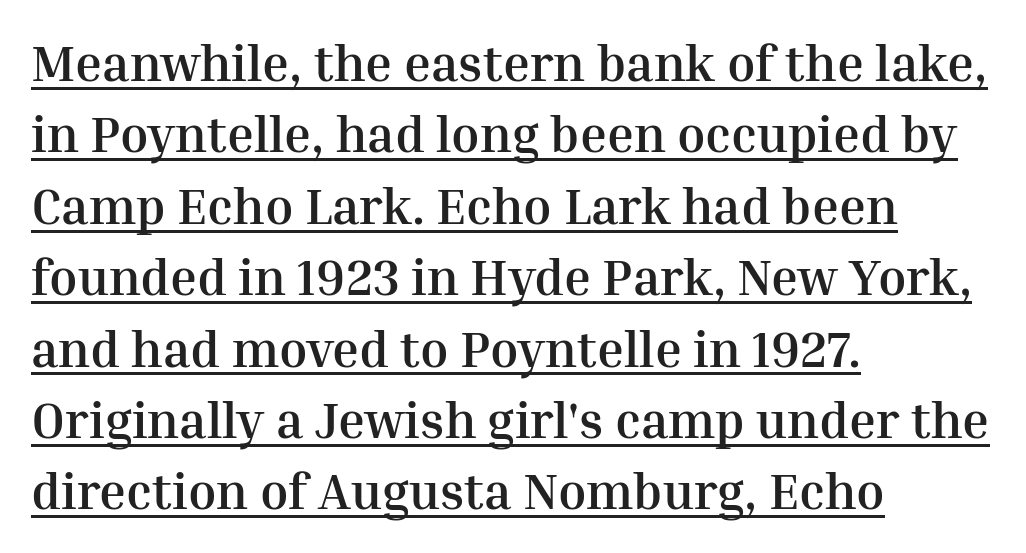
Spacing verdict: proportional, widths tailored to each character. There is no visible air inserted between adjacent glyphs. Chunky letters — that's bold for sure. A rule runs beneath these lines of type.
